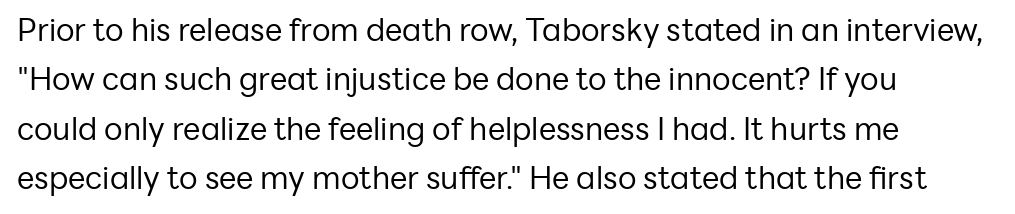
{"serif": "no", "italic": "no", "bold": "no", "weight": "regular", "width": "normal", "stroke_contrast": "low", "x_height": "medium", "monospaced": "no", "underline": "no", "align": "left", "line_spacing": "normal", "line_spacing_ratio": 1.59, "letter_spacing": "normal", "letter_spacing_em": 0.0, "glyph_px": 31}
